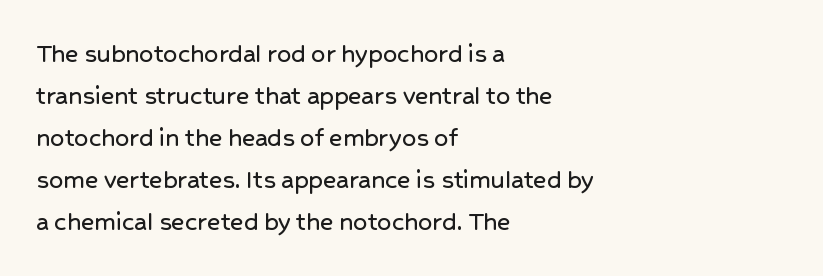
This is sans-serif lettering, the kind often seen on screens and signage. Summary of vertical rhythm: regular, with standard interline spacing. Note the varied advance widths — an 'i' is clearly narrower than an 'm'. Students, note that the glyphs here touch the page at normal intervals. No italicization has been applied; the sample stays upright.
